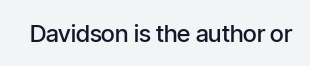
Quick note: underline off. Rendered with straight, roman letterforms. Each word holds together tightly as a unit, with standard inter-letter gaps. Slightly chunky letters — semibold, I'd say, not full bold.
